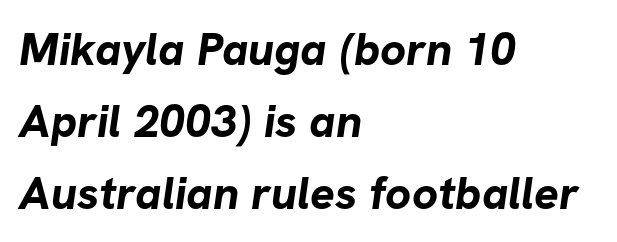
Q: Is the text bold? A: Yes.
Q: Is the typeface a serif or a sans-serif typeface? A: Sans-serif.
Q: Is the text underlined? A: No.
Q: How is the paragraph aligned? A: Left-aligned.
Q: Is the spacing between letters normal or unusually wide? A: Normal.
Q: Is the spacing between lines tight, normal or loose? A: Normal.
Q: Width (condensed, normal, or wide)? A: Normal.
Q: Stroke contrast? A: Low.
Q: x-height? A: Medium.
Q: Monospaced? A: No.
